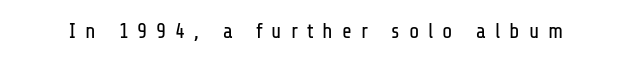
The image shows 21 px text type, upright; set unusually wide letter spacing (+0.43 em), not underlined.
